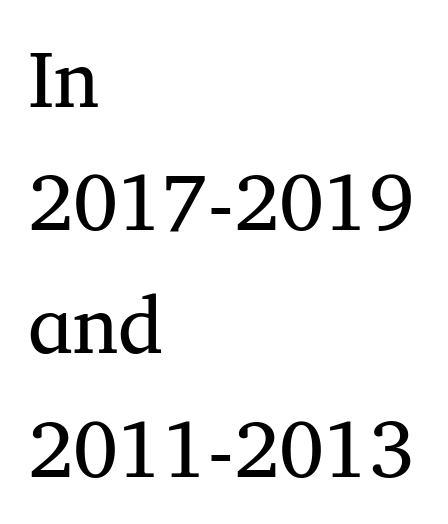
The image shows 80 px regular-weight serif type, upright; set left-aligned, normal line spacing (1.54x), normal letter spacing, not underlined; medium stroke contrast and a medium x-height.
